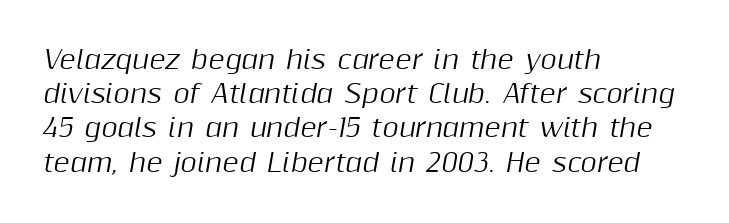
{"italic": "yes", "lean": "right", "slant_degrees": 10, "underline": "no", "align": "left", "line_spacing": "normal", "line_spacing_ratio": 1.37, "letter_spacing": "normal", "letter_spacing_em": 0.0, "glyph_px": 25}
